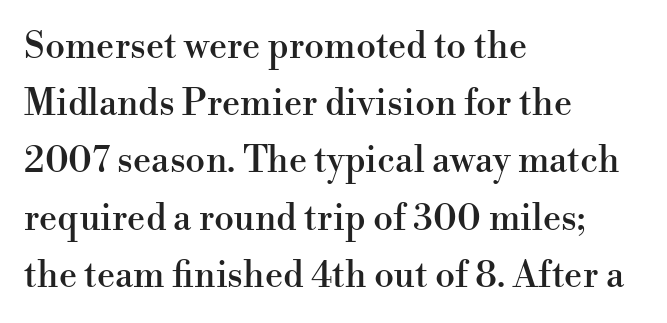
Q: Is the text italic (slanted)? A: No, it is upright.
Q: Is the typeface a serif or a sans-serif typeface? A: Serif.
Q: Is the text underlined? A: No.
Q: How is the paragraph aligned? A: Left-aligned.
Q: Is the spacing between letters normal or unusually wide? A: Normal.
Q: Is the spacing between lines tight, normal or loose? A: Normal.
Q: Width (condensed, normal, or wide)? A: Normal.
Q: Stroke contrast? A: High.
Q: x-height? A: Small.
Q: Monospaced? A: No.
